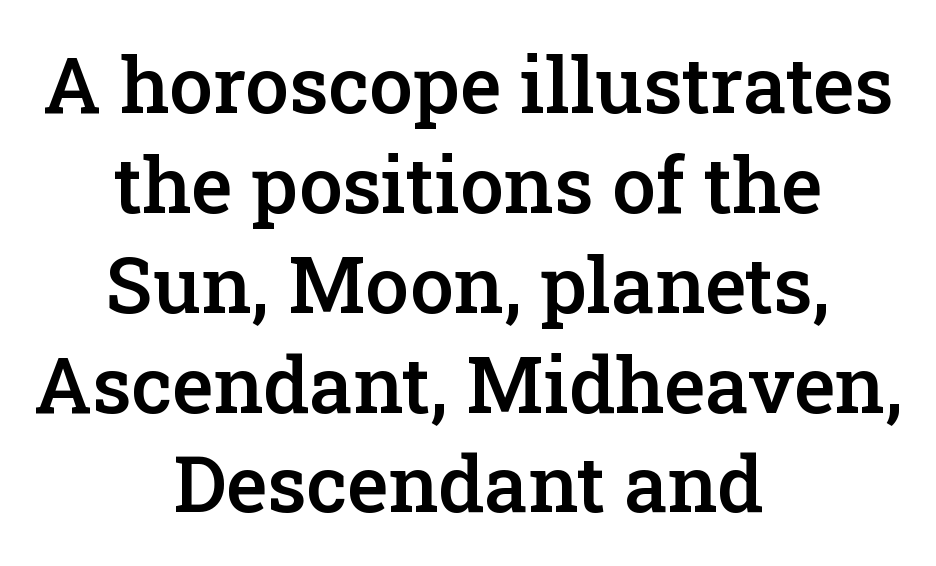
Underline: absent. The horizontal fit of the characters is conventional and even. Proportional: the letters do not fall into vertical columns. Both edges are ragged and mirror each other, which tells us the setting is centered. The block of text has a typical density, with ordinary space between rows. Does the lettering tilt? It doesn't — this is upright.
